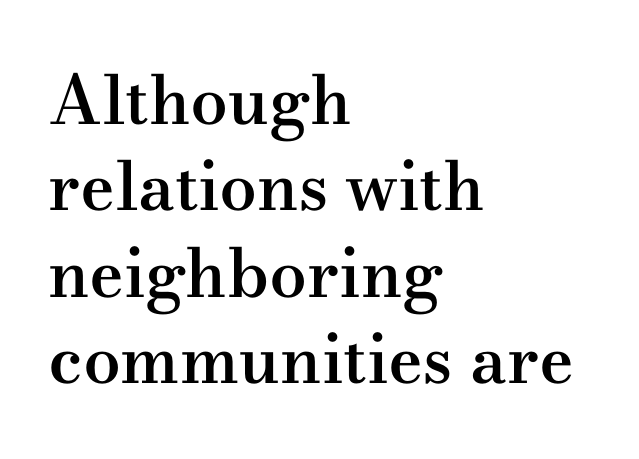
{"serif": "yes", "italic": "no", "bold": "semi", "weight": "semibold", "width": "wide", "stroke_contrast": "medium", "x_height": "small", "monospaced": "no", "underline": "no", "align": "left", "line_spacing": "normal", "line_spacing_ratio": 1.29, "letter_spacing": "normal", "letter_spacing_em": 0.0, "glyph_px": 67}
